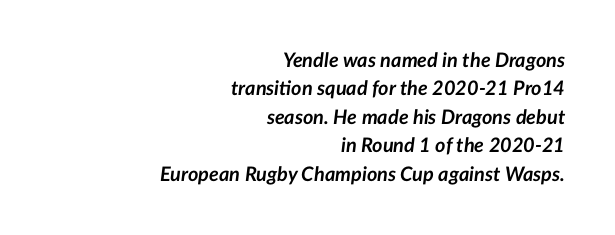
{"italic": "yes", "lean": "right", "slant_degrees": 7, "bold": "yes", "underline": "no", "align": "right", "line_spacing": "normal", "line_spacing_ratio": 1.42, "letter_spacing": "normal", "letter_spacing_em": 0.0, "glyph_px": 20}
